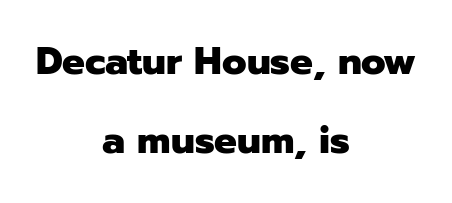
The image shows 38 px heavy sans-serif type, upright; set centered, loose line spacing (2.08x), normal letter spacing, not underlined; low stroke contrast and a medium x-height.
